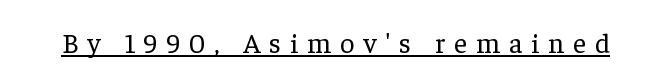
{"serif": "yes", "italic": "no", "bold": "no", "weight": "regular", "width": "normal", "stroke_contrast": "low", "x_height": "medium", "monospaced": "no", "underline": "yes", "letter_spacing": "wide", "letter_spacing_em": 0.32, "glyph_px": 28}
